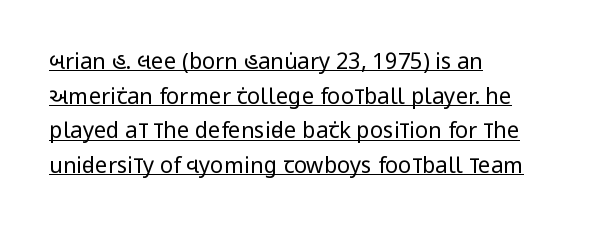
The image shows 22 px text type, upright; set left-aligned, normal line spacing (1.57x), normal letter spacing, underlined.
